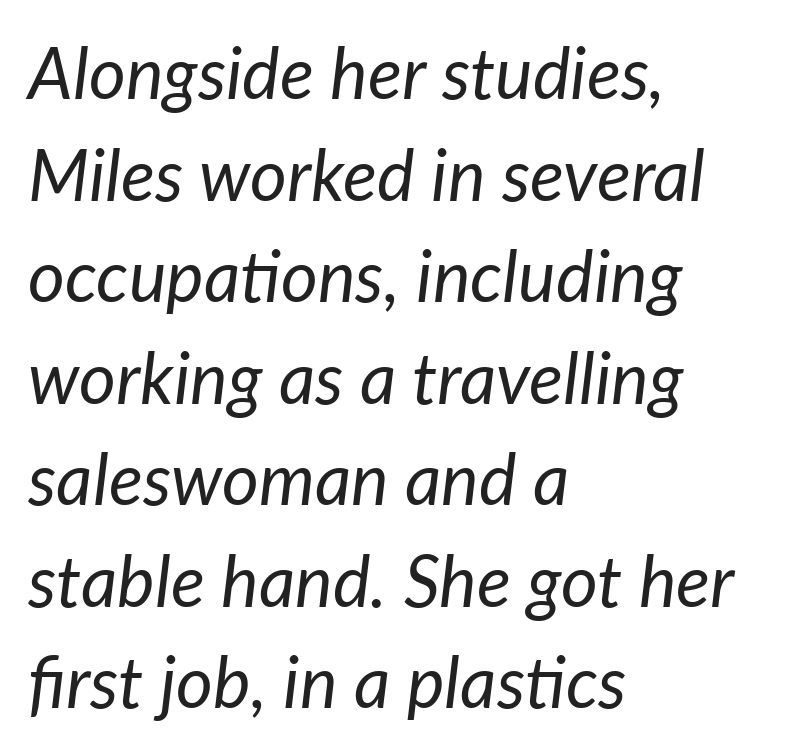
Baseline-to-baseline distance is the conventional proportion of letter height. No word sits above an underline. The axis of the letterforms is tilted away from vertical. These glyphs show unthickened strokes, regular width or finer. Spacing between characters is what you'd get straight out of the box. Caption: multi-line text, flush left, ragged right.
